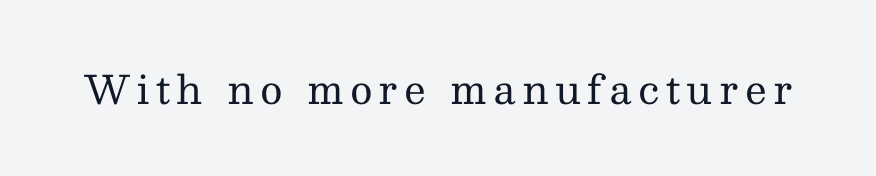
{"serif": "yes", "italic": "no", "bold": "no", "weight": "regular", "width": "normal", "stroke_contrast": "medium", "x_height": "medium", "monospaced": "no", "underline": "no", "glyph_px": 39}
